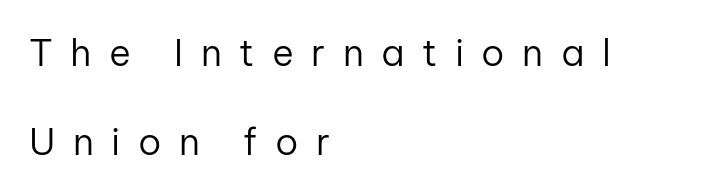
Q: Is the text bold? A: No.
Q: Is the text italic (slanted)? A: No, it is upright.
Q: Is the typeface a serif or a sans-serif typeface? A: Sans-serif.
Q: Is the text underlined? A: No.
Q: How is the paragraph aligned? A: Left-aligned.
Q: Is the spacing between letters normal or unusually wide? A: Unusually wide.
Q: Is the spacing between lines tight, normal or loose? A: Loose.
Q: Width (condensed, normal, or wide)? A: Normal.
Q: Stroke contrast? A: Low.
Q: x-height? A: Medium.
Q: Monospaced? A: No.
